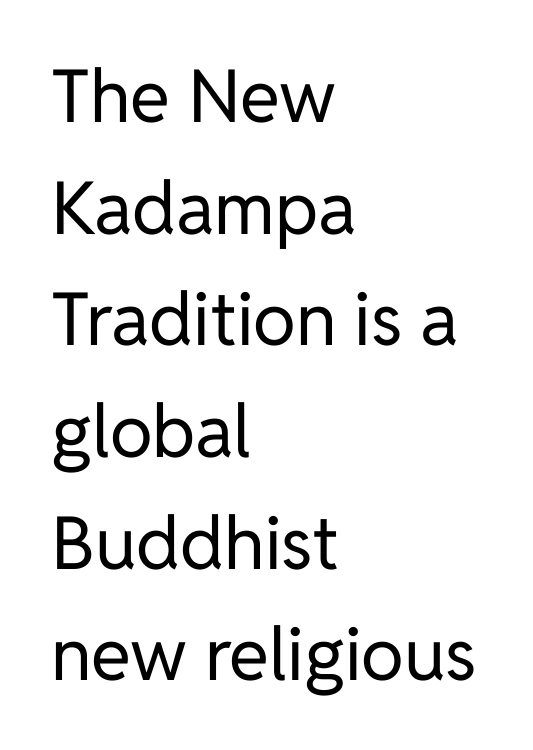
The image shows 73 px regular-weight sans-serif type, upright; set left-aligned, normal line spacing (1.53x), normal letter spacing, not underlined; low stroke contrast and a medium x-height.
